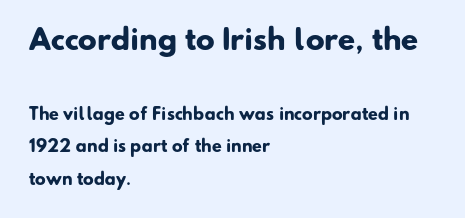
The image shows 28 px heavy sans-serif type; set left-aligned, loose line spacing (2.02x), normal letter spacing, not underlined; the first (top) block is 1.75x larger; low stroke contrast and a small x-height.
